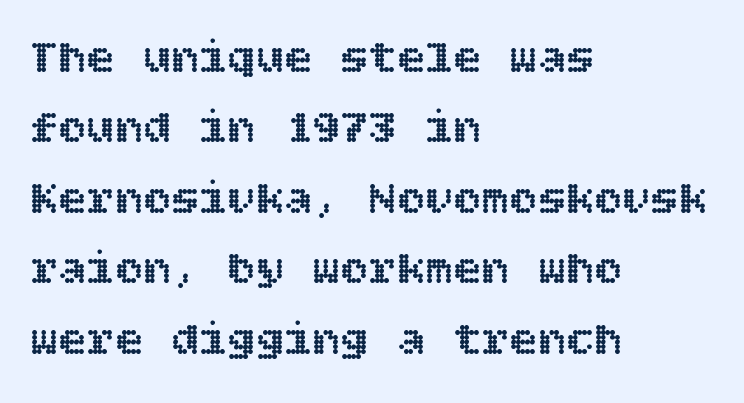
The image shows 47 px text type, upright; set left-aligned, normal line spacing (1.5x), normal letter spacing, not underlined; a large x-height.
